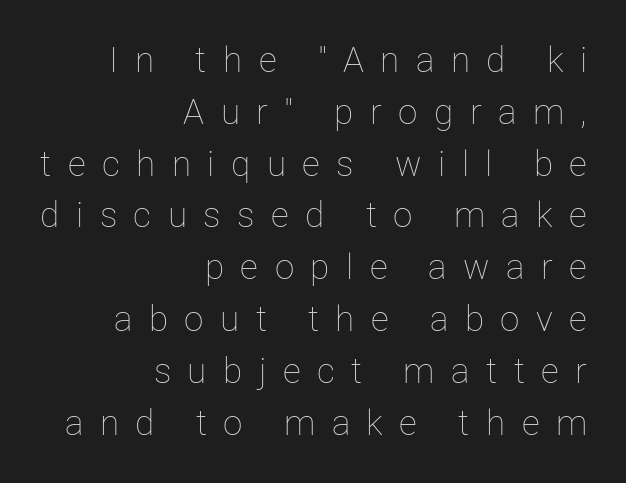
This sample has the flowing, uneven cadence of proportional lettering. The tracking jumps out immediately: characters are airy and widely separated. The axis of the letterforms is exactly vertical. The space between consecutive lines is moderate.
